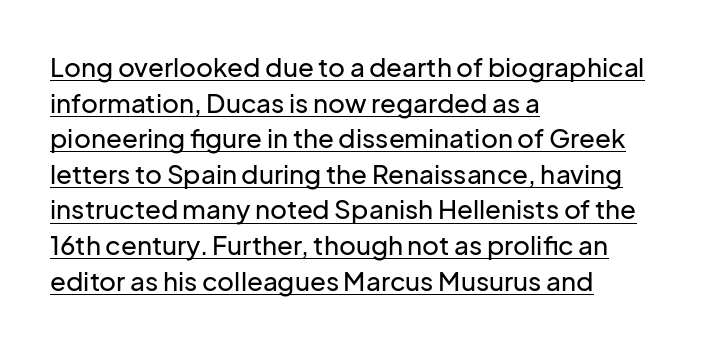
{"italic": "no", "underline": "yes", "align": "left", "line_spacing": "normal", "line_spacing_ratio": 1.37, "letter_spacing": "normal", "letter_spacing_em": 0.0, "glyph_px": 26}
